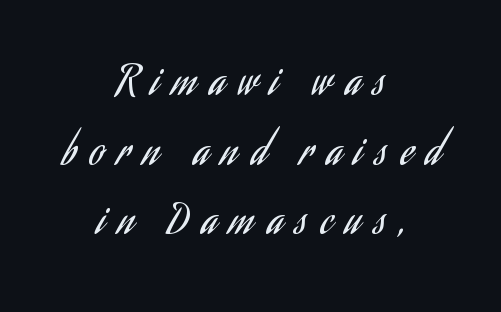
The image shows 41 px regular-weight, condensed sans-serif type; set centered, normal line spacing (1.7x), unusually wide letter spacing (+0.33 em), not underlined; low stroke contrast and a small x-height.
